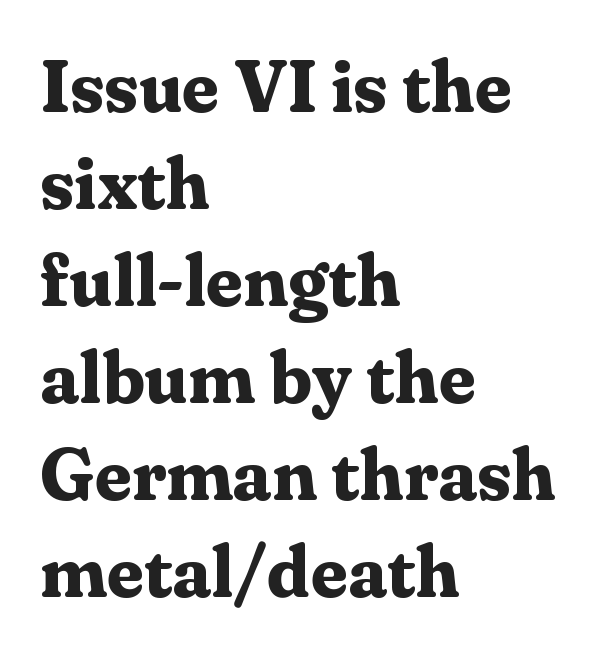
Each new line begins a customary step beneath the previous one. Note: serifs present on the glyphs. A typesetter would call this proportional, since set widths differ per character. Short note: letters normally spaced. The letters stand upright; this is a roman face.
